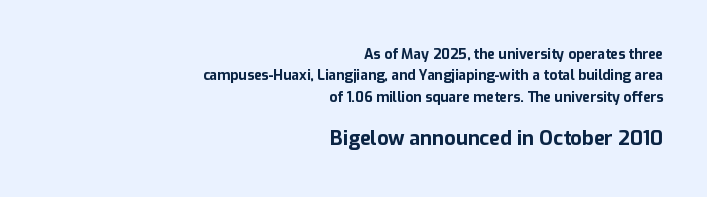
{"italic": "no", "bold": "yes", "underline": "no", "align": "right", "line_spacing": "normal", "line_spacing_ratio": 1.53, "letter_spacing": "normal", "letter_spacing_em": 0.0, "larger_block": "second", "size_ratio": 1.43, "glyph_px": 20}
